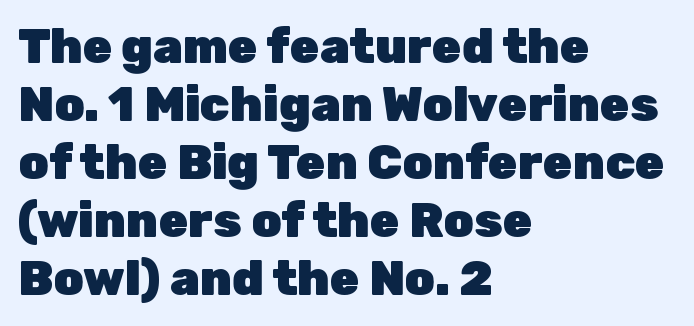
The image shows 48 px heavy sans-serif type, upright; set left-aligned, line spacing 1.21x, normal letter spacing, not underlined; low stroke contrast and a medium x-height.
